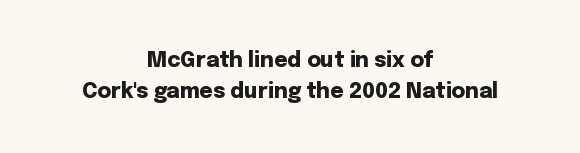
The image shows 21 px bold type, upright; set centered, normal line spacing (1.46x), normal letter spacing, not underlined.
